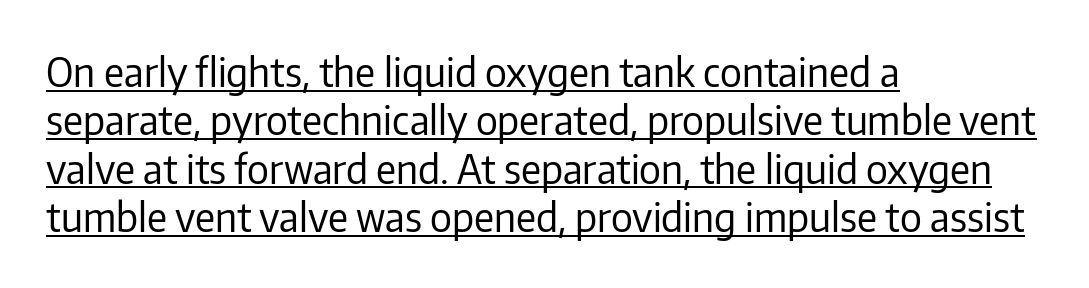
Rendered with straight, roman letterforms. Varying glyph widths throughout — classic text-font behaviour. This rendering employs a face without finishing strokes, i.e., a sans-serif. The passage shown has conventional tracking throughout.
